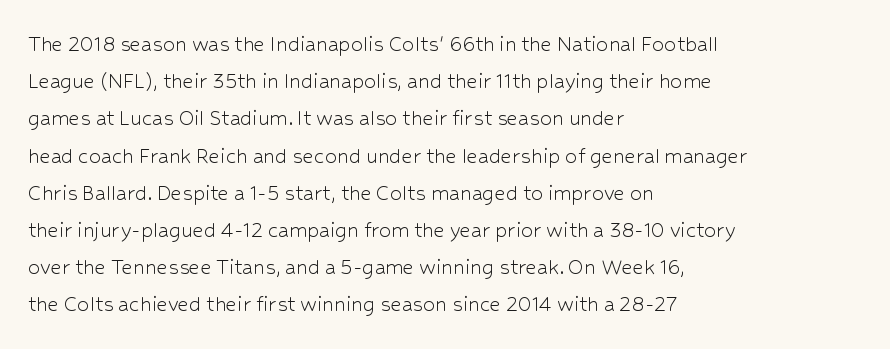
{"italic": "no", "bold": "no", "underline": "no", "align": "left", "line_spacing": "normal", "line_spacing_ratio": 1.55, "letter_spacing": "normal", "letter_spacing_em": 0.0, "glyph_px": 24}
